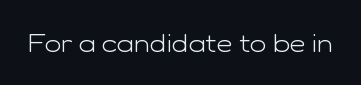
The image shows 25 px text type, upright; set normal letter spacing, not underlined.
